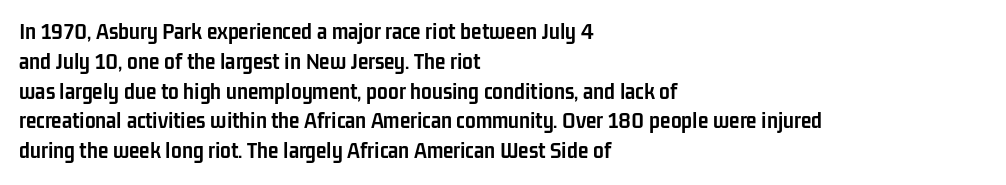
{"italic": "no", "bold": "yes", "underline": "no", "align": "left", "line_spacing_ratio": 1.24, "letter_spacing": "normal", "letter_spacing_em": 0.0, "glyph_px": 24}
